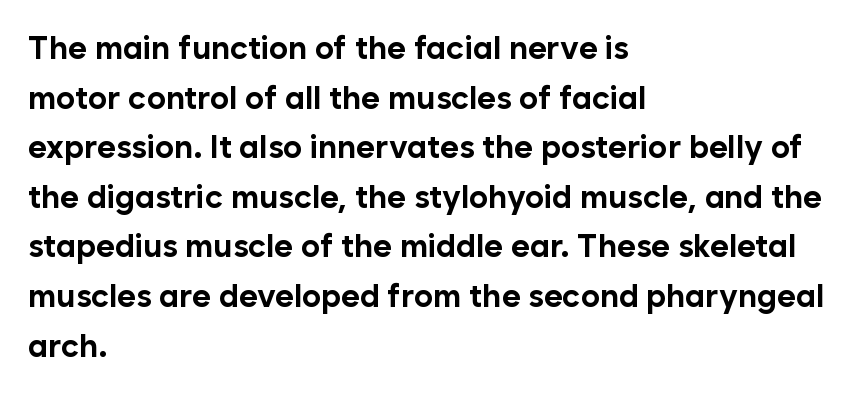
Q: Is the text bold? A: Yes.
Q: Is the text italic (slanted)? A: No, it is upright.
Q: Is the typeface a serif or a sans-serif typeface? A: Sans-serif.
Q: Is the text underlined? A: No.
Q: How is the paragraph aligned? A: Left-aligned.
Q: Is the spacing between letters normal or unusually wide? A: Normal.
Q: Is the spacing between lines tight, normal or loose? A: Normal.
Q: Width (condensed, normal, or wide)? A: Normal.
Q: Stroke contrast? A: Low.
Q: x-height? A: Medium.
Q: Monospaced? A: No.
